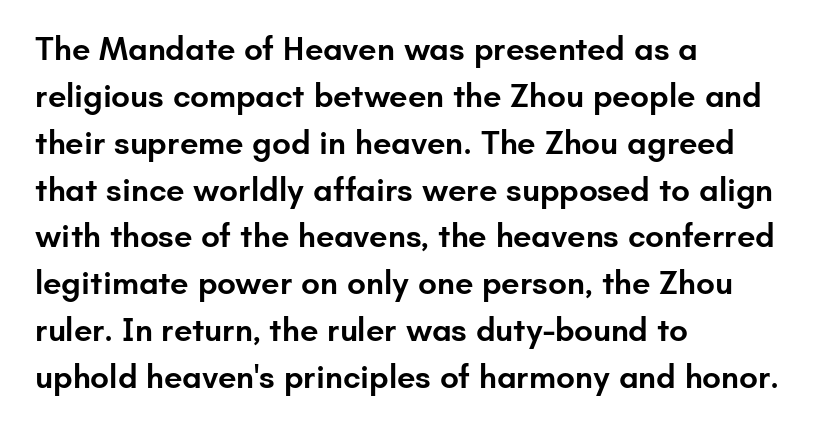
Q: Is the text bold? A: Semi-bold.
Q: Is the text italic (slanted)? A: No, it is upright.
Q: Is the typeface a serif or a sans-serif typeface? A: Sans-serif.
Q: Is the text underlined? A: No.
Q: How is the paragraph aligned? A: Left-aligned.
Q: Is the spacing between letters normal or unusually wide? A: Normal.
Q: Is the spacing between lines tight, normal or loose? A: Normal.
Q: Width (condensed, normal, or wide)? A: Normal.
Q: Stroke contrast? A: Low.
Q: x-height? A: Small.
Q: Monospaced? A: No.
